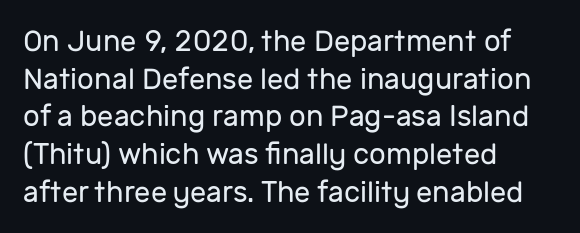
The image shows 29 px regular-weight sans-serif type, upright; set left-aligned, normal line spacing (1.3x), normal letter spacing, not underlined; low stroke contrast and a medium x-height.
